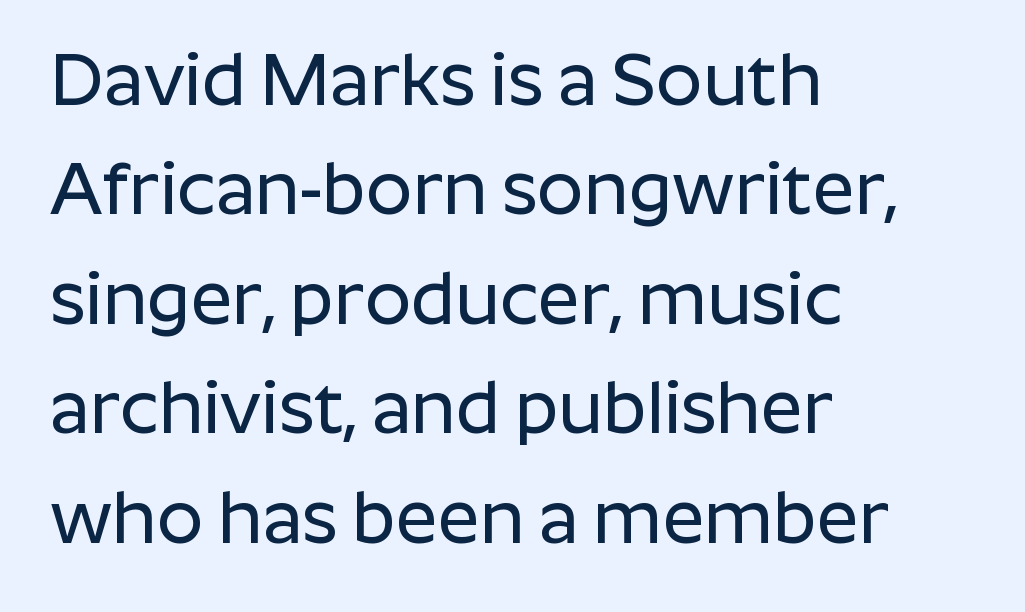
The image shows 73 px sans-serif type, upright; set left-aligned, normal line spacing (1.5x), normal letter spacing, not underlined; low stroke contrast and a medium x-height.
